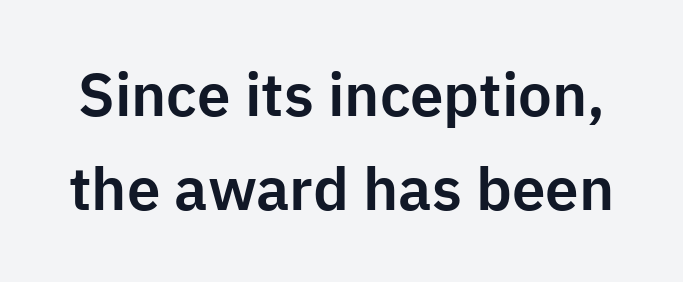
Varying glyph widths throughout — classic text-font behaviour. These lines sit exactly where default settings would place them. This sample uses plain, unmodified letter spacing. Italic? Not at all — the glyphs are vertical.
